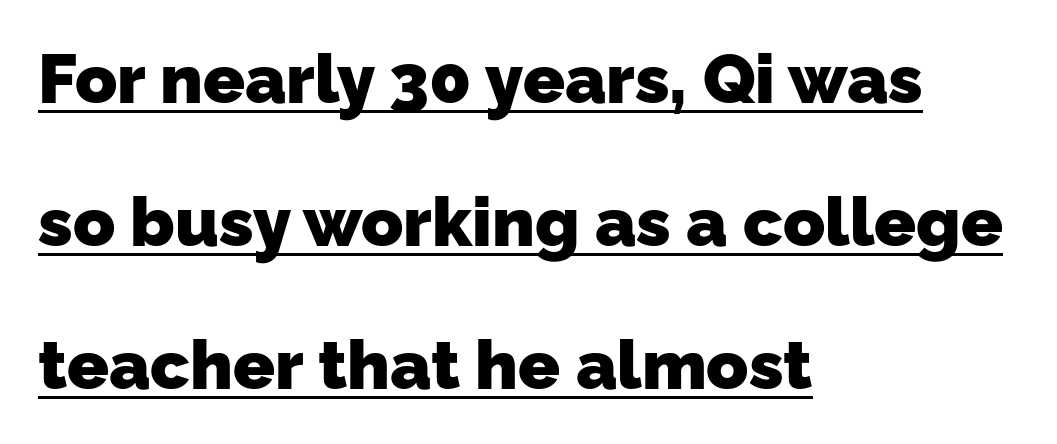
{"serif": "no", "bold": "yes", "weight": "heavy", "width": "normal", "stroke_contrast": "low", "x_height": "medium", "monospaced": "no", "underline": "yes", "align": "left", "line_spacing": "loose", "line_spacing_ratio": 2.07, "letter_spacing": "normal", "letter_spacing_em": 0.0, "glyph_px": 69}
